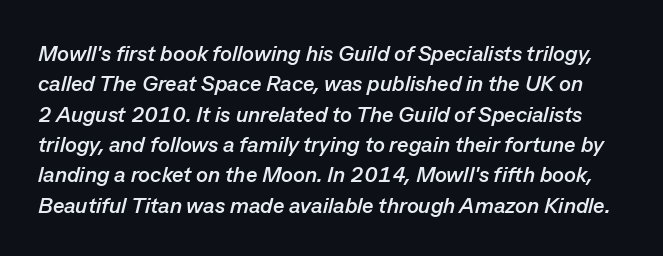
{"italic": "yes", "lean": "right", "slant_degrees": 13, "bold": "yes", "underline": "no", "line_spacing": "normal", "line_spacing_ratio": 1.38, "letter_spacing": "normal", "letter_spacing_em": 0.0, "glyph_px": 22}
